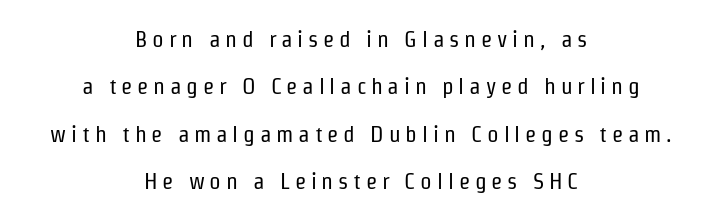
Students, observe: this is what heavily led, spacious text looks like. No italicization has been applied; the sample stays upright. Bare-footed words on every line. A centered setting, common on invitations and titles, is used for this passage. These lines have a slow, spaced-out rhythm from letter to letter.
